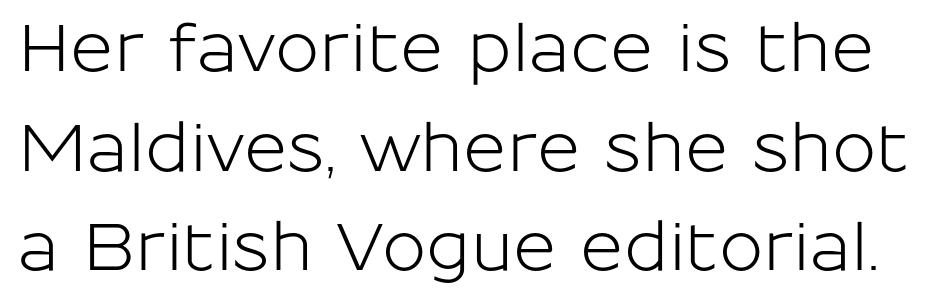
The image shows 66 px sans-serif type, upright; set normal line spacing (1.51x), normal letter spacing, not underlined; low stroke contrast and a medium x-height.
